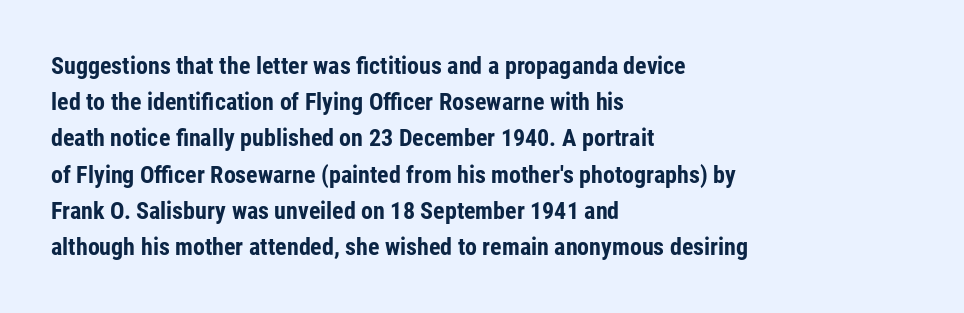
{"italic": "no", "bold": "yes", "underline": "no", "align": "left", "line_spacing": "normal", "line_spacing_ratio": 1.51, "letter_spacing": "normal", "letter_spacing_em": 0.0, "glyph_px": 24}
